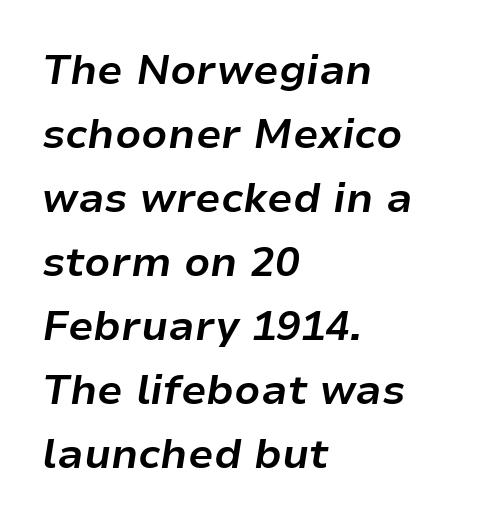
{"italic": "yes", "lean": "right", "slant_degrees": 9, "bold": "yes", "weight": "bold", "width": "normal", "stroke_contrast": "low", "x_height": "medium", "monospaced": "no", "underline": "no", "align": "left", "line_spacing": "normal", "line_spacing_ratio": 1.56, "letter_spacing": "normal", "letter_spacing_em": 0.0, "glyph_px": 41}
